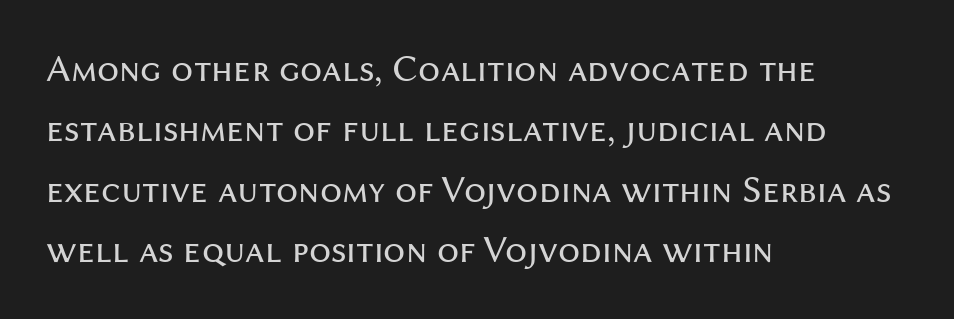
{"serif": "no", "italic": "no", "bold": "no", "weight": "regular", "width": "normal", "stroke_contrast": "medium", "x_height": "medium", "monospaced": "no", "underline": "no", "align": "left", "line_spacing": "normal", "line_spacing_ratio": 1.55, "letter_spacing": "normal", "letter_spacing_em": 0.0, "glyph_px": 39}
